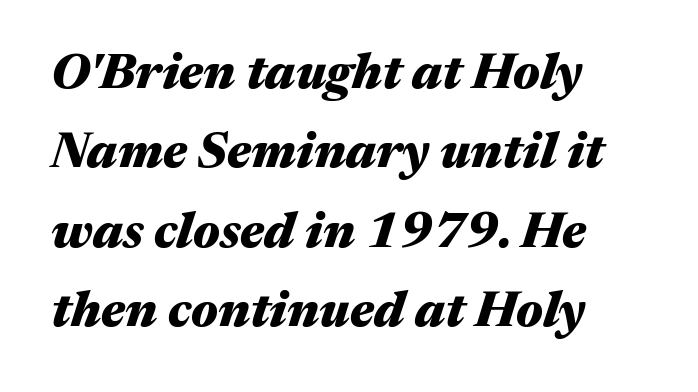
Q: Is the text bold? A: Yes.
Q: Is the text italic (slanted)? A: Yes, it leans right by about 17 degrees.
Q: Is the text underlined? A: No.
Q: How is the paragraph aligned? A: Left-aligned.
Q: Is the spacing between letters normal or unusually wide? A: Normal.
Q: Is the spacing between lines tight, normal or loose? A: Normal.
Q: Width (condensed, normal, or wide)? A: Wide.
Q: Stroke contrast? A: Medium.
Q: x-height? A: Medium.
Q: Monospaced? A: No.
